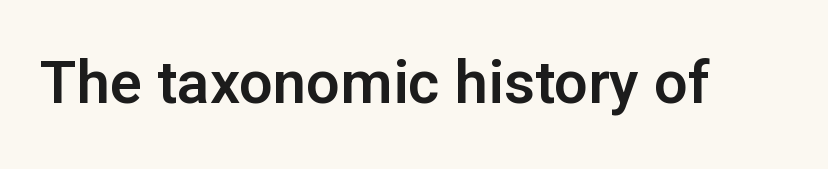
The image shows 60 px sans-serif type, upright; set normal letter spacing, not underlined; low stroke contrast and a medium x-height.
